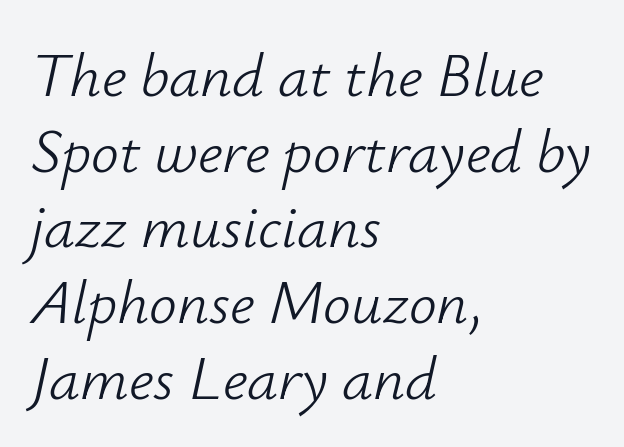
{"italic": "yes", "lean": "right", "slant_degrees": 12, "bold": "no", "weight": "light", "width": "normal", "stroke_contrast": "low", "x_height": "small", "monospaced": "no", "underline": "no", "align": "left", "line_spacing_ratio": 1.22, "letter_spacing": "normal", "letter_spacing_em": 0.0, "glyph_px": 62}
